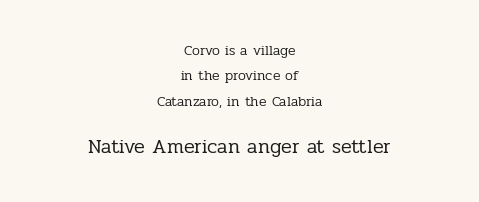
Q: Is the text bold? A: No.
Q: Is the text italic (slanted)? A: No, it is upright.
Q: Is the text underlined? A: No.
Q: How is the paragraph aligned? A: Centered.
Q: Is the spacing between letters normal or unusually wide? A: Normal.
Q: Which block of text is set in a larger size, the first (top) or the second (bottom)? A: The second (bottom) one.
